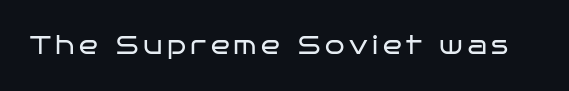
{"italic": "no", "bold": "no", "underline": "no", "glyph_px": 25}
